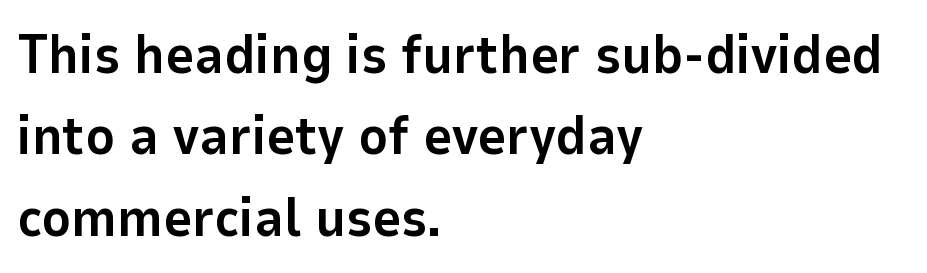
The image shows 55 px bold sans-serif type, upright; set left-aligned, normal line spacing (1.48x), normal letter spacing, not underlined; low stroke contrast and a medium x-height.
